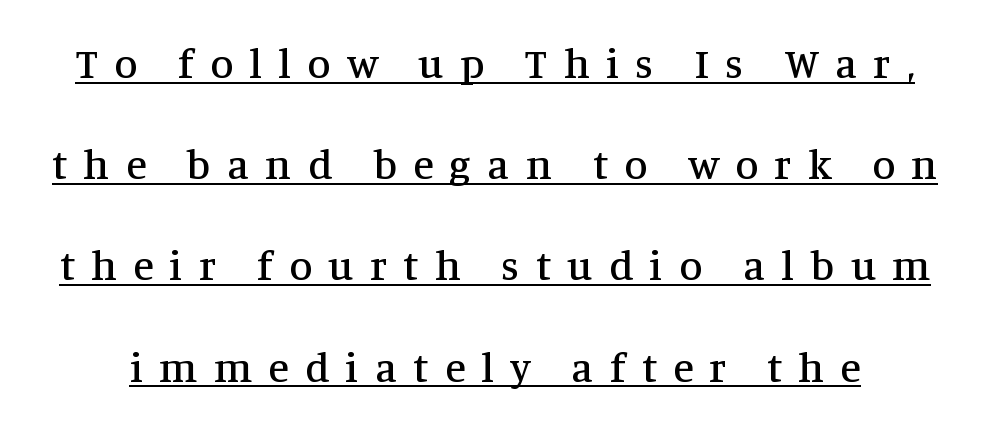
Q: Is the text italic (slanted)? A: No, it is upright.
Q: Is the typeface a serif or a sans-serif typeface? A: Serif.
Q: Is the text underlined? A: Yes.
Q: Is the spacing between letters normal or unusually wide? A: Unusually wide.
Q: Is the spacing between lines tight, normal or loose? A: Loose.
Q: Width (condensed, normal, or wide)? A: Normal.
Q: Stroke contrast? A: Medium.
Q: x-height? A: Large.
Q: Monospaced? A: No.
